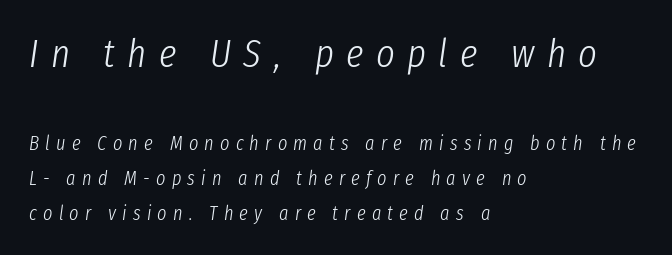
Q: Is the text bold? A: No.
Q: Is the text italic (slanted)? A: Yes, it leans right by about 8 degrees.
Q: Is the text underlined? A: No.
Q: How is the paragraph aligned? A: Left-aligned.
Q: Is the spacing between letters normal or unusually wide? A: Unusually wide.
Q: Which block of text is set in a larger size, the first (top) or the second (bottom)? A: The first (top) one.
Q: Width (condensed, normal, or wide)? A: Condensed.
Q: Stroke contrast? A: Low.
Q: x-height? A: Medium.
Q: Monospaced? A: No.
